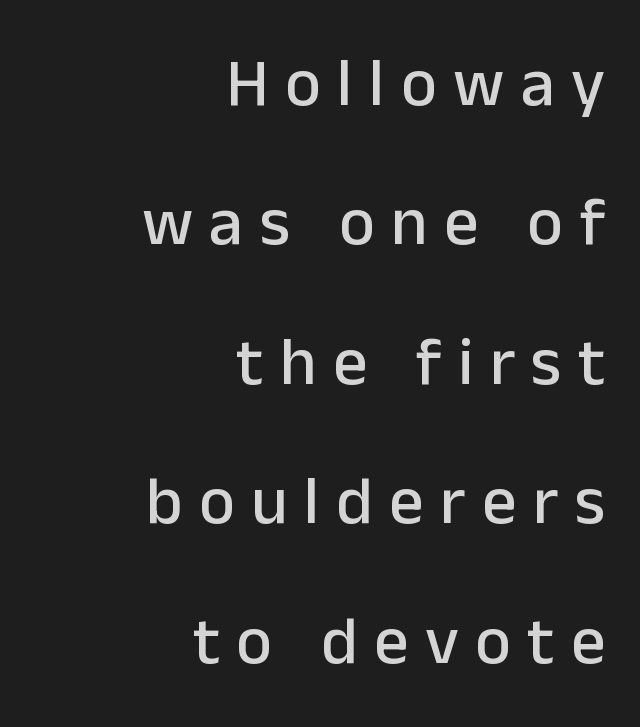
Q: Is the text italic (slanted)? A: No, it is upright.
Q: Is the typeface a serif or a sans-serif typeface? A: Sans-serif.
Q: Is the text underlined? A: No.
Q: How is the paragraph aligned? A: Right-aligned.
Q: Is the spacing between letters normal or unusually wide? A: Unusually wide.
Q: Is the spacing between lines tight, normal or loose? A: Loose.
Q: Width (condensed, normal, or wide)? A: Normal.
Q: Stroke contrast? A: Low.
Q: x-height? A: Medium.
Q: Monospaced? A: No.
